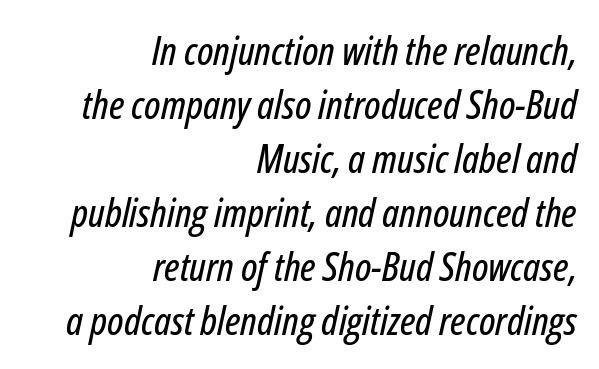
{"italic": "yes", "lean": "right", "slant_degrees": 12, "width": "condensed", "stroke_contrast": "low", "x_height": "medium", "monospaced": "no", "underline": "no", "align": "right", "line_spacing": "normal", "line_spacing_ratio": 1.35, "letter_spacing": "normal", "letter_spacing_em": 0.0, "glyph_px": 40}
